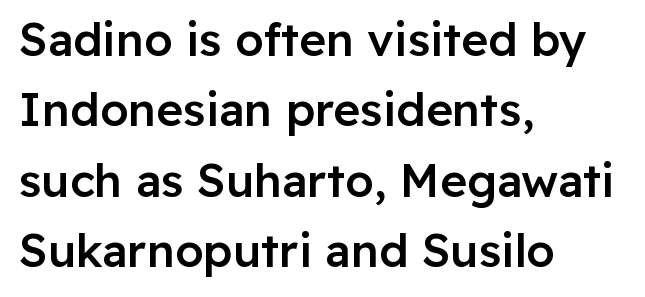
The image shows 46 px semibold sans-serif type, upright; set left-aligned, normal line spacing (1.53x), normal letter spacing, not underlined; low stroke contrast and a medium x-height.
